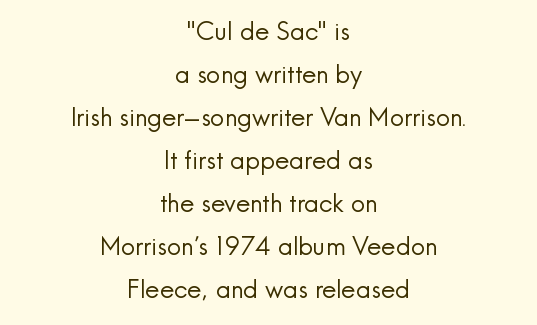
Each row of text sits above clean, open space. Visually the block forms a symmetrical silhouette, jagged on both flanks. Students, note that the glyphs here touch the page at normal intervals. Stems and bowls with no extra thickness — not bold. This is the regular roman posture of the typeface.
